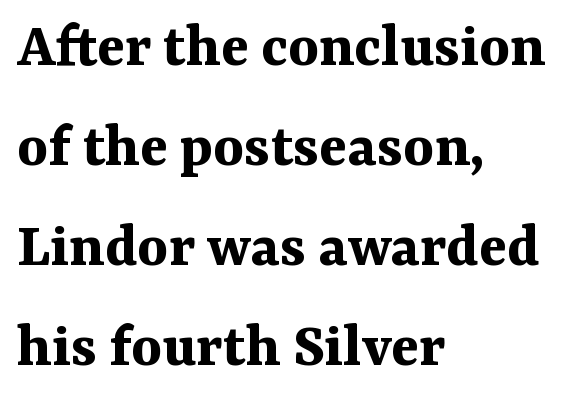
Q: Is the text bold? A: Yes.
Q: Is the text italic (slanted)? A: No, it is upright.
Q: Is the typeface a serif or a sans-serif typeface? A: Serif.
Q: Is the text underlined? A: No.
Q: How is the paragraph aligned? A: Left-aligned.
Q: Is the spacing between letters normal or unusually wide? A: Normal.
Q: Is the spacing between lines tight, normal or loose? A: Normal.
Q: Width (condensed, normal, or wide)? A: Normal.
Q: Stroke contrast? A: Medium.
Q: x-height? A: Medium.
Q: Monospaced? A: No.
